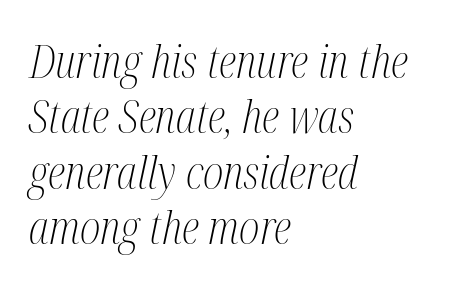
{"serif": "yes", "italic": "yes", "lean": "right", "slant_degrees": 12, "bold": "no", "weight": "light", "width": "condensed", "stroke_contrast": "medium", "x_height": "medium", "monospaced": "no", "underline": "no", "align": "left", "line_spacing_ratio": 1.23, "letter_spacing": "normal", "letter_spacing_em": 0.0, "glyph_px": 45}
